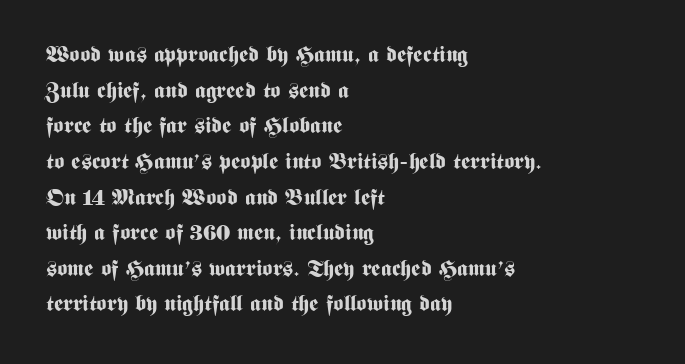
Underlining? Definitely not there. A student would call this left alignment; a typographer would say flush left, rag right. Is there any slant? The stems are plumb. This rendering leaves character spacing at its baseline value.
